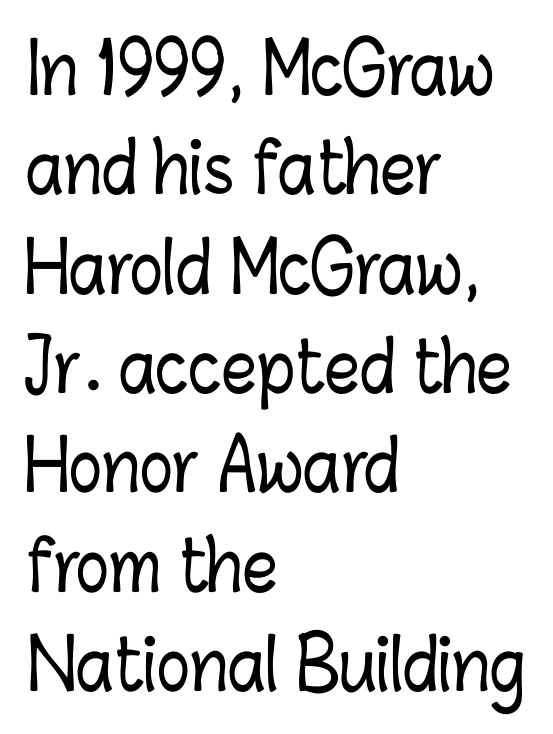
{"italic": "no", "width": "condensed", "stroke_contrast": "low", "x_height": "medium", "monospaced": "no", "underline": "no", "align": "left", "line_spacing": "normal", "line_spacing_ratio": 1.44, "letter_spacing": "normal", "letter_spacing_em": 0.0, "glyph_px": 69}
